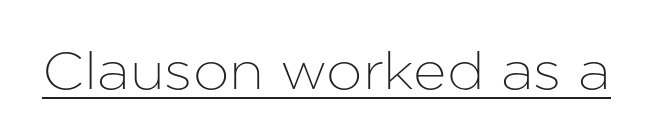
Q: Is the text italic (slanted)? A: No, it is upright.
Q: Is the typeface a serif or a sans-serif typeface? A: Sans-serif.
Q: Is the text underlined? A: Yes.
Q: Is the spacing between letters normal or unusually wide? A: Normal.
Q: Width (condensed, normal, or wide)? A: Normal.
Q: Stroke contrast? A: Low.
Q: x-height? A: Medium.
Q: Monospaced? A: No.
